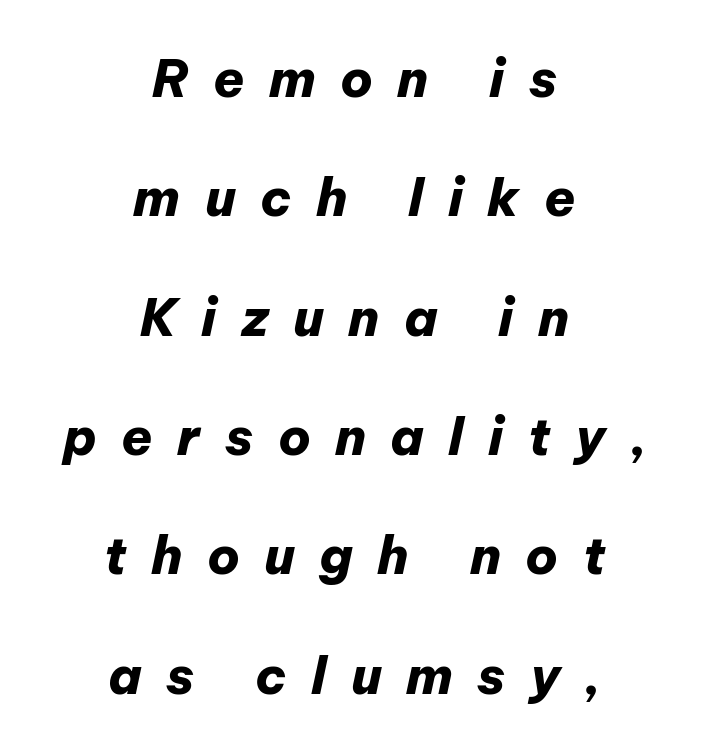
{"italic": "yes", "lean": "right", "slant_degrees": 12, "bold": "yes", "weight": "heavy", "width": "normal", "stroke_contrast": "low", "x_height": "medium", "monospaced": "no", "underline": "no", "align": "center", "line_spacing": "loose", "line_spacing_ratio": 2.34, "letter_spacing": "wide", "letter_spacing_em": 0.48, "glyph_px": 51}
